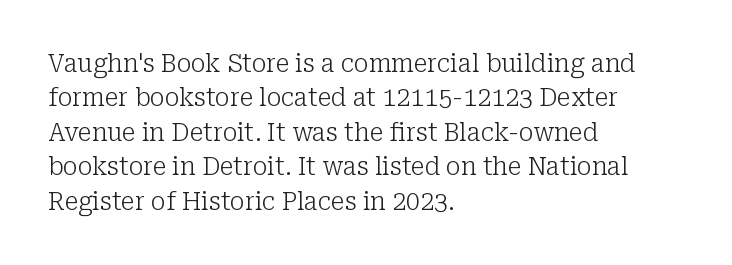
Spacing between characters is what you'd get straight out of the box. The passage shown is not underscored anywhere. The lines in this sample share a left origin and differ only in where they stop. The lines sit at an ordinary, default distance from one another. Is the type heavy? It reads as light-to-regular instead.
